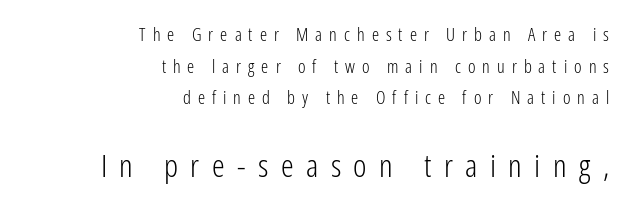
Q: Is the text bold? A: No.
Q: Is the text italic (slanted)? A: No, it is upright.
Q: Is the typeface a serif or a sans-serif typeface? A: Sans-serif.
Q: Is the text underlined? A: No.
Q: How is the paragraph aligned? A: Right-aligned.
Q: Is the spacing between letters normal or unusually wide? A: Unusually wide.
Q: Which block of text is set in a larger size, the first (top) or the second (bottom)? A: The second (bottom) one.
Q: Width (condensed, normal, or wide)? A: Condensed.
Q: Stroke contrast? A: Low.
Q: x-height? A: Medium.
Q: Monospaced? A: No.
